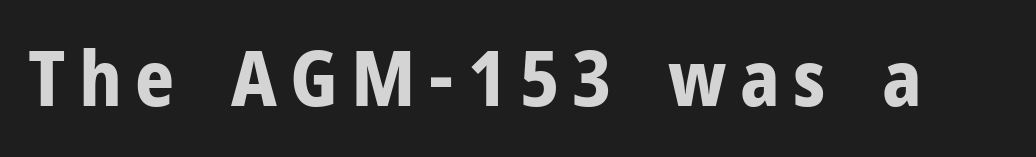
Q: Is the text bold? A: Yes.
Q: Is the text italic (slanted)? A: No, it is upright.
Q: Is the typeface a serif or a sans-serif typeface? A: Sans-serif.
Q: Is the text underlined? A: No.
Q: Width (condensed, normal, or wide)? A: Normal.
Q: Stroke contrast? A: Low.
Q: x-height? A: Medium.
Q: Monospaced? A: No.
